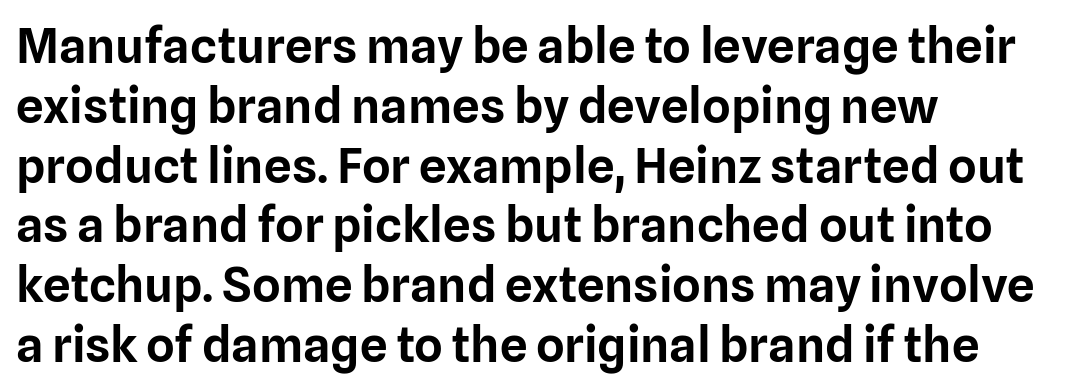
The image shows 49 px sans-serif type, upright; set left-aligned, line spacing 1.22x, normal letter spacing, not underlined; low stroke contrast and a medium x-height.
